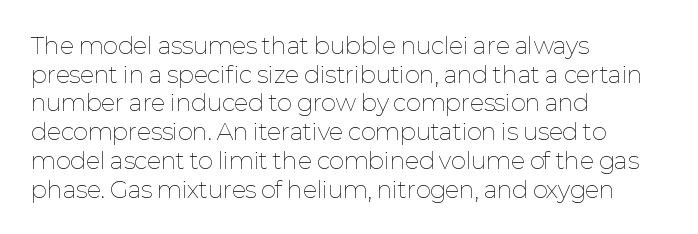
The image shows 23 px text type, upright; set left-aligned, normal line spacing (1.25x), normal letter spacing, not underlined.
